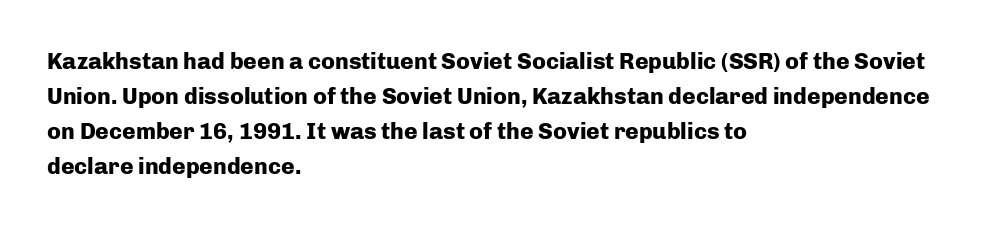
A normal amount of white space separates one row of letters from the next. The lines in this sample share a left origin and differ only in where they stop. Characters follow at the spacing the type designer built in. In terms of weight, the rendering is a true, heavy bold.
